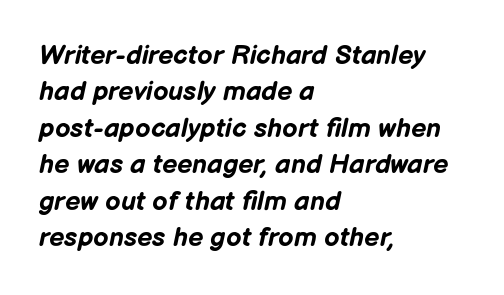
The image shows 27 px bold type, italic (leaning right); set left-aligned, normal line spacing (1.35x), normal letter spacing, not underlined.
